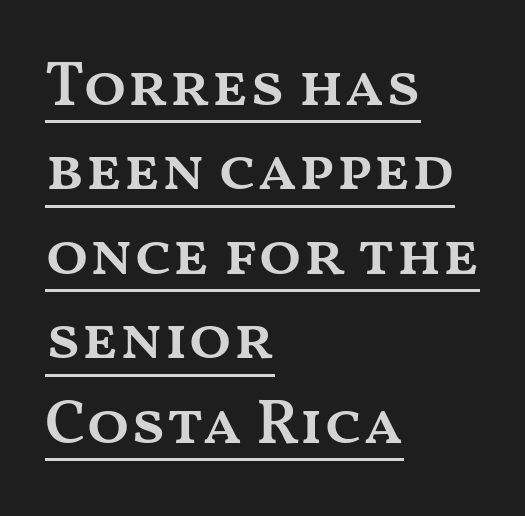
Standard letterfit; no display-style spreading of the glyphs. Underline: present. Notice how descenders clear the ascenders below comfortably — that's standard leading. Does the copy run flush right? No — it runs flush left. Varying glyph widths throughout — classic text-font behaviour.
